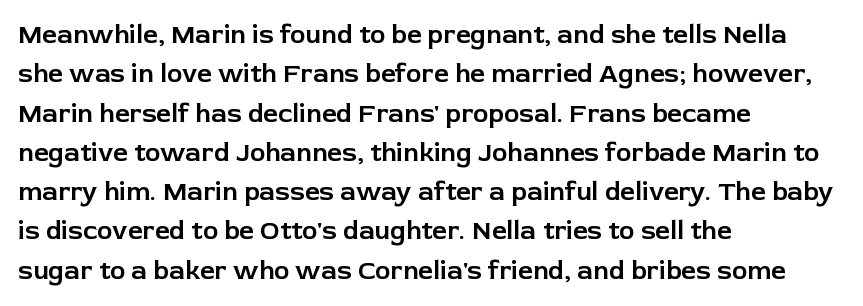
{"italic": "no", "underline": "no", "align": "left", "line_spacing": "normal", "line_spacing_ratio": 1.51, "letter_spacing": "normal", "letter_spacing_em": 0.0, "glyph_px": 26}
